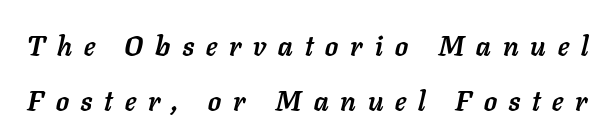
You'd pick this weight for a headline — it's a proper bold. Note the varied advance widths — an 'i' is clearly narrower than an 'm'. Letter spacing: wide. Italic: yes, the glyphs are oblique.
